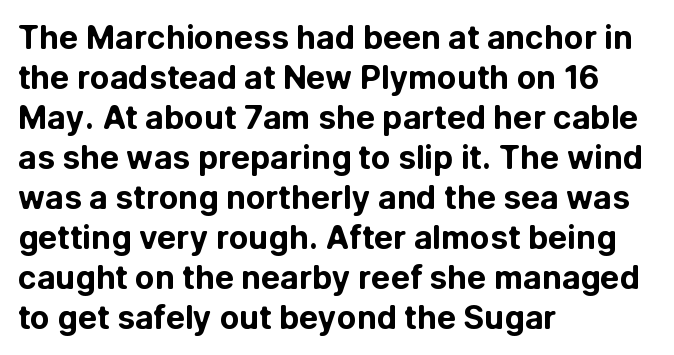
{"serif": "no", "italic": "no", "bold": "yes", "weight": "bold", "width": "normal", "stroke_contrast": "low", "x_height": "medium", "monospaced": "no", "underline": "no", "align": "left", "line_spacing": "normal", "line_spacing_ratio": 1.25, "letter_spacing": "normal", "letter_spacing_em": 0.0, "glyph_px": 32}
